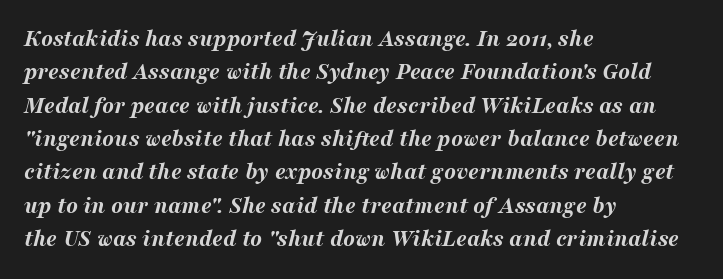
Characters are canted at an angle relative to the baseline's perpendicular. The passage shown is not underscored anywhere. These lines carry a lot of weight — the face is fully bold. Is there much room between lines? A standard amount, neither cramped nor airy. The tracking reads as untouched default to a designer's eye. If you drew a ruler down the left edge, every line would touch it.
